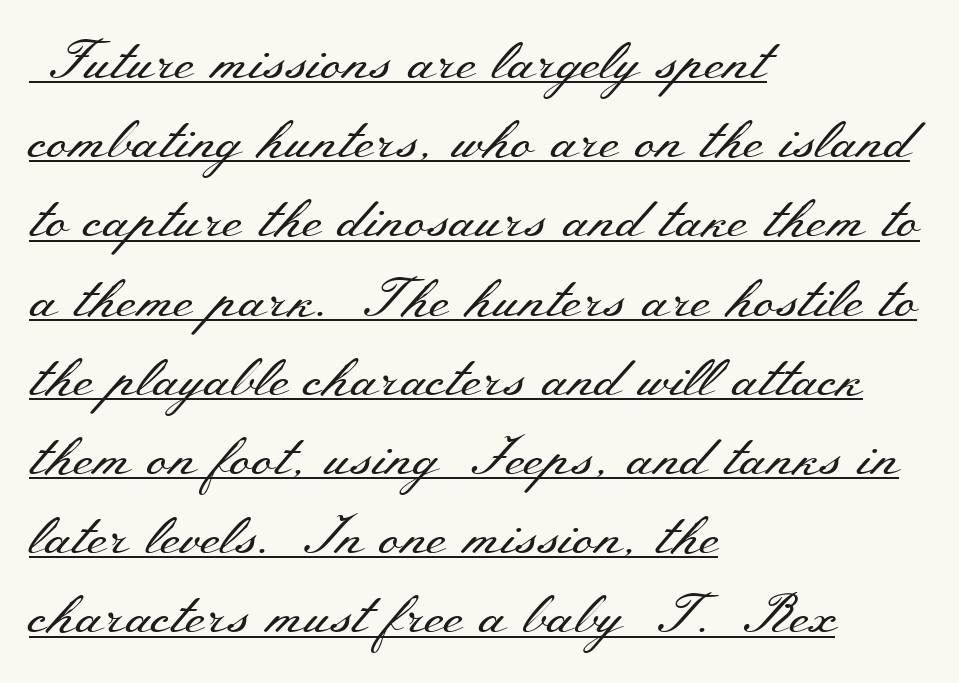
The image shows 55 px regular-weight, wide serif type; set left-aligned, normal line spacing (1.44x), normal letter spacing, underlined; medium stroke contrast and a small x-height.
